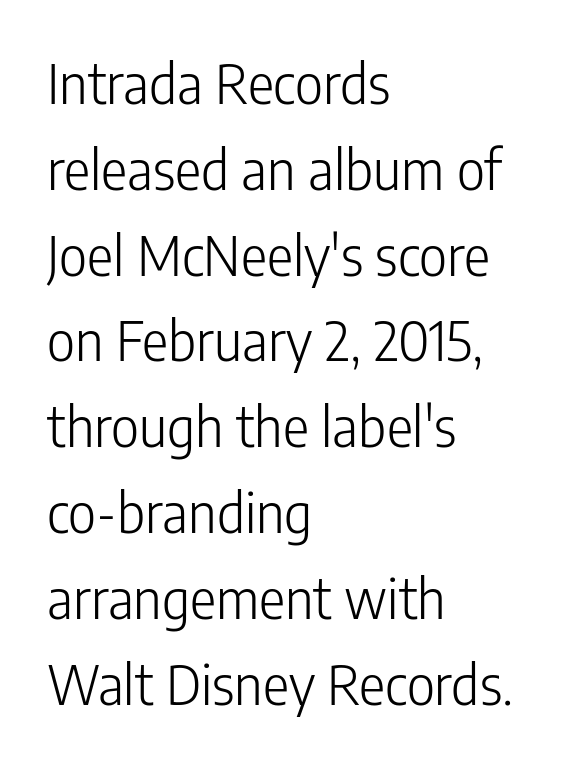
{"serif": "no", "italic": "no", "bold": "no", "weight": "light", "width": "condensed", "stroke_contrast": "low", "x_height": "medium", "monospaced": "no", "underline": "no", "align": "left", "line_spacing": "normal", "line_spacing_ratio": 1.56, "letter_spacing": "normal", "letter_spacing_em": 0.0, "glyph_px": 55}
